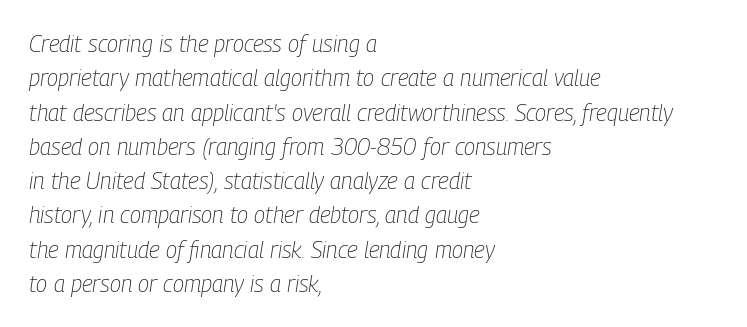
Q: Is the text bold? A: No.
Q: Is the text italic (slanted)? A: Yes, it leans right by about 9 degrees.
Q: Is the text underlined? A: No.
Q: How is the paragraph aligned? A: Left-aligned.
Q: Is the spacing between letters normal or unusually wide? A: Normal.
Q: Is the spacing between lines tight, normal or loose? A: Normal.
